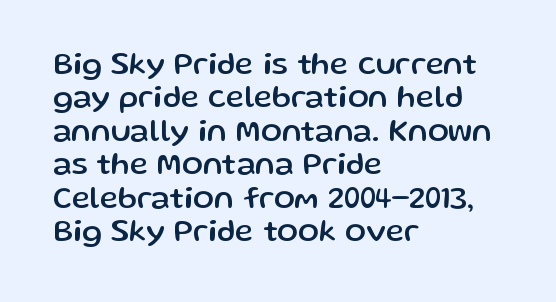
Q: Is the text italic (slanted)? A: No, it is upright.
Q: Is the typeface a serif or a sans-serif typeface? A: Sans-serif.
Q: Is the text underlined? A: No.
Q: How is the paragraph aligned? A: Left-aligned.
Q: Is the spacing between letters normal or unusually wide? A: Normal.
Q: Is the spacing between lines tight, normal or loose? A: Tight.
Q: Width (condensed, normal, or wide)? A: Normal.
Q: Stroke contrast? A: Low.
Q: x-height? A: Medium.
Q: Monospaced? A: No.
